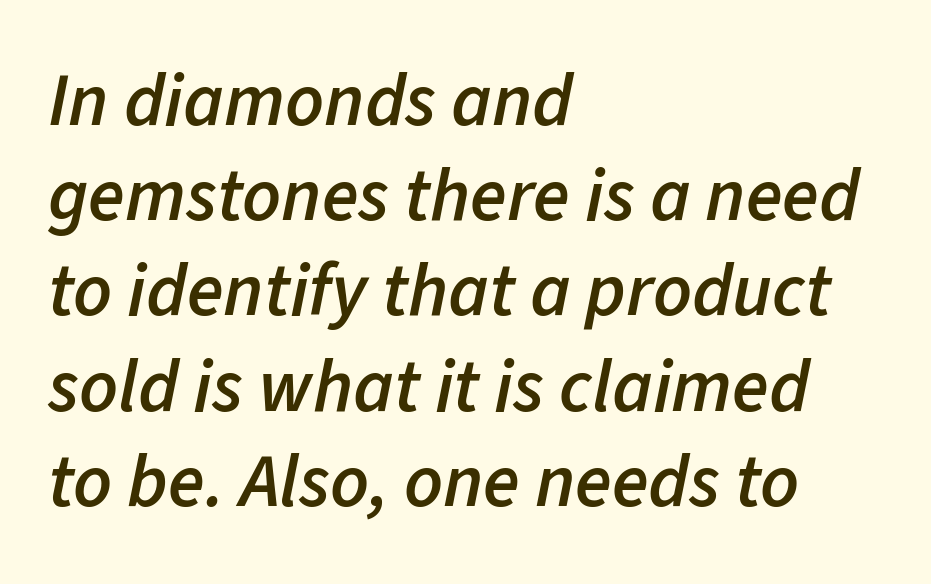
The image shows 75 px semibold type, italic (leaning right); set left-aligned, normal line spacing (1.27x), normal letter spacing, not underlined; low stroke contrast and a medium x-height.
